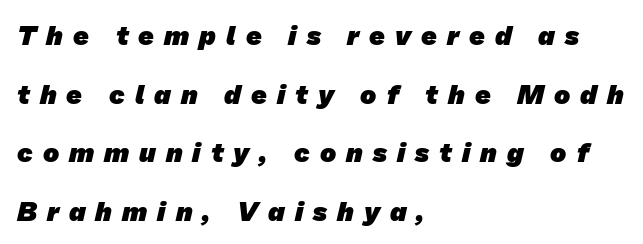
{"bold": "yes", "underline": "no", "align": "left", "line_spacing": "loose", "line_spacing_ratio": 2.17, "letter_spacing": "wide", "letter_spacing_em": 0.37, "glyph_px": 27}
